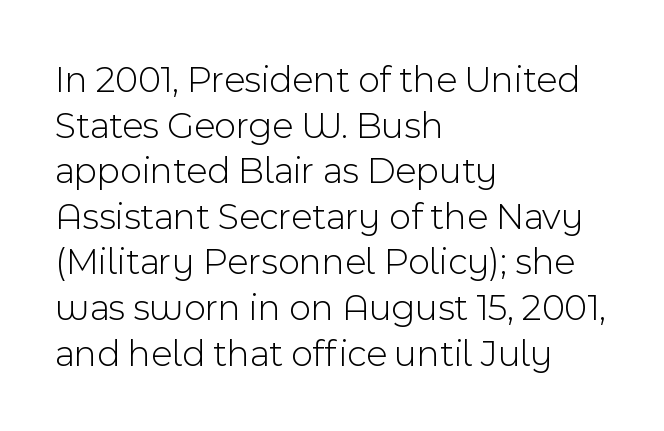
Posture: vertical. Just letters on the line, the space beneath them empty. Left-aligned paragraph, ragged on the right. This rendering leaves character spacing at its baseline value.
